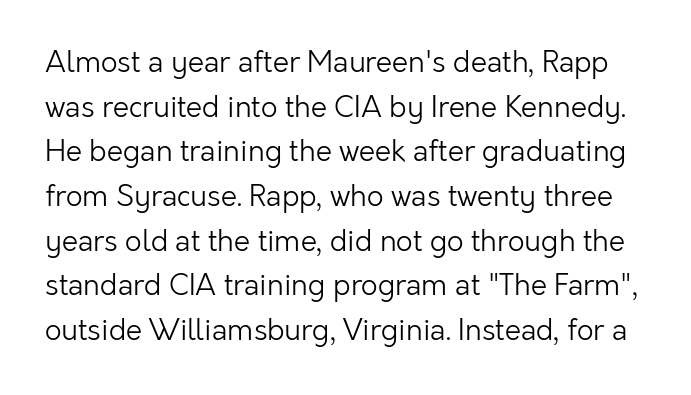
{"serif": "no", "italic": "no", "bold": "no", "weight": "light", "width": "normal", "stroke_contrast": "low", "x_height": "medium", "monospaced": "no", "underline": "no", "line_spacing": "normal", "line_spacing_ratio": 1.54, "letter_spacing": "normal", "letter_spacing_em": 0.0, "glyph_px": 29}
